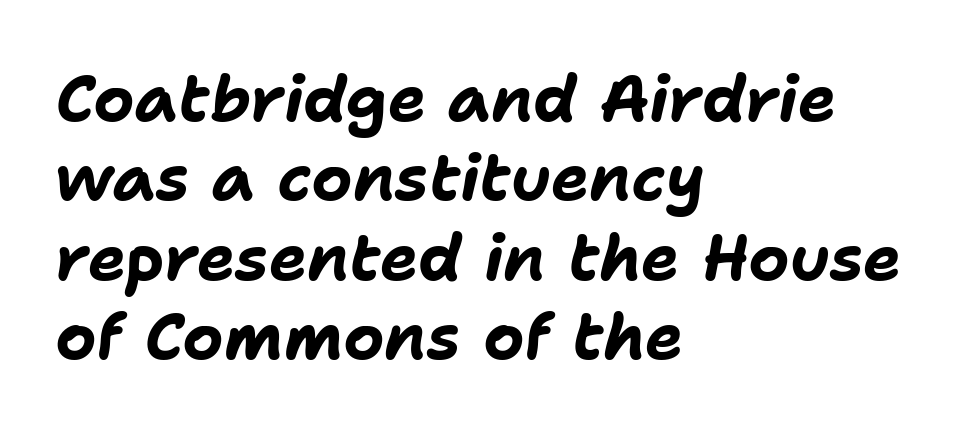
This sample has the flowing, uneven cadence of proportional lettering. Left-aligned paragraph, ragged on the right. There is no visible air inserted between adjacent glyphs. Typesetter's note: full bold, strokes at maximum text heaviness. In terms of posture, this sample is oblique. Only glyphs here, with clear space below each row.
